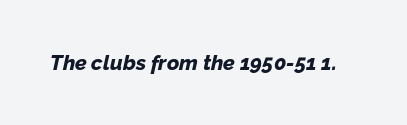
The image shows 21 px bold type, italic (leaning right); set normal letter spacing, not underlined.
